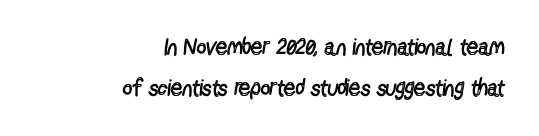
Look at the tracking — it's just the regular setting, nothing added. Is this a heavy cut? Hardly; it is regular or lighter. Right-aligned paragraph, ragged on the left. The strip under each line holds only bare page.
